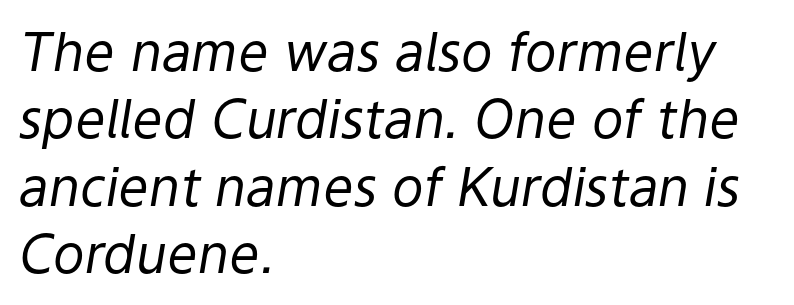
Q: Is the text bold? A: No.
Q: Is the text italic (slanted)? A: Yes, it leans right by about 9 degrees.
Q: Is the text underlined? A: No.
Q: How is the paragraph aligned? A: Left-aligned.
Q: Is the spacing between letters normal or unusually wide? A: Normal.
Q: Is the spacing between lines tight, normal or loose? A: Normal.
Q: Width (condensed, normal, or wide)? A: Normal.
Q: Stroke contrast? A: Low.
Q: x-height? A: Medium.
Q: Monospaced? A: No.
